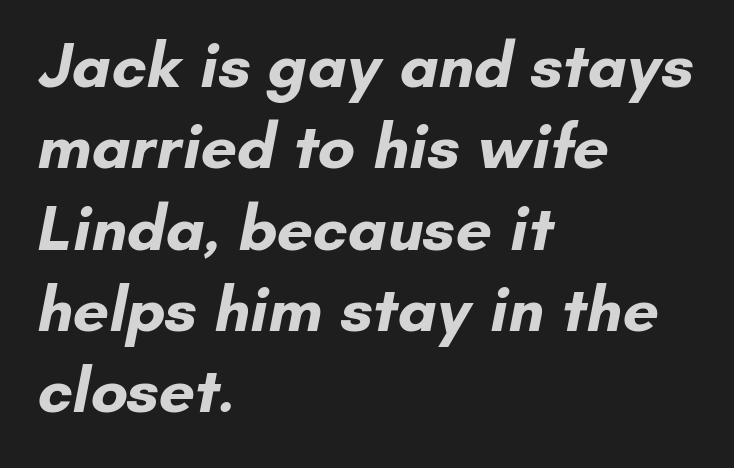
Serifs: no, the terminals of the letterforms are clean. The line-height multiplier appears to be the usual default. Check under the words: just untouched page. Observe the ordinary spacing: letters are neighbours, not strangers. How heavy is the stroke? Heavy — this is a bold. You could not count columns in this text — the font is proportionally spaced.
